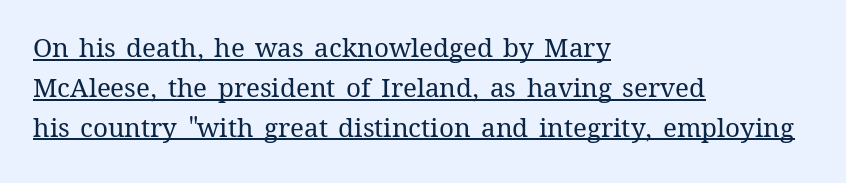
{"italic": "no", "bold": "no", "underline": "yes", "align": "left", "line_spacing": "normal", "line_spacing_ratio": 1.53, "letter_spacing": "normal", "letter_spacing_em": 0.0, "glyph_px": 26}
